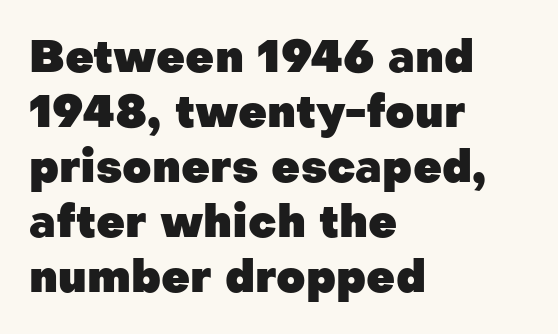
Q: Is the text bold? A: Yes.
Q: Is the text italic (slanted)? A: No, it is upright.
Q: Is the typeface a serif or a sans-serif typeface? A: Sans-serif.
Q: Is the text underlined? A: No.
Q: How is the paragraph aligned? A: Left-aligned.
Q: Is the spacing between letters normal or unusually wide? A: Normal.
Q: Width (condensed, normal, or wide)? A: Normal.
Q: Stroke contrast? A: Low.
Q: x-height? A: Medium.
Q: Monospaced? A: No.
